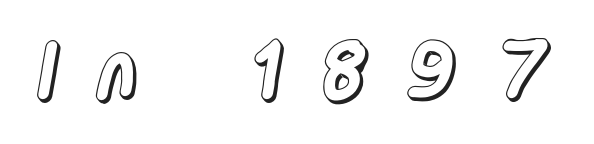
The image shows 77 px condensed type; set unusually wide letter spacing (+0.46 em), not underlined; a large x-height.
